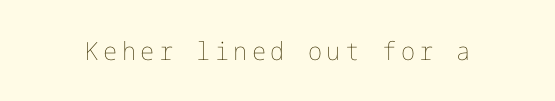
The image shows 25 px text type, upright; set not underlined.
